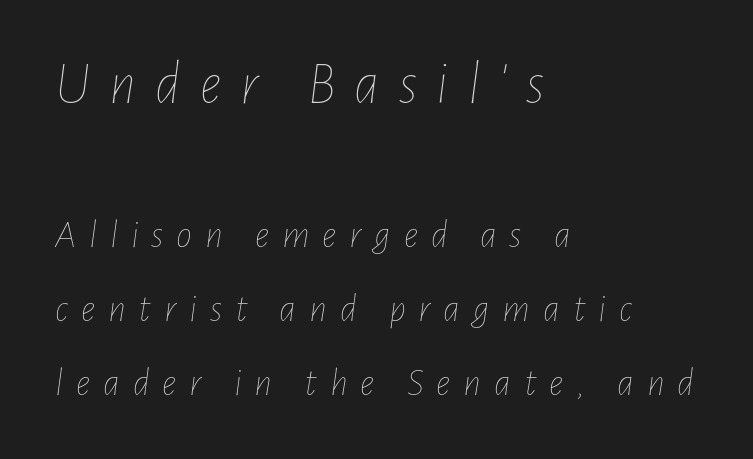
Is the lower block the larger one? No — the upper block carries the bigger type. The face used here is rendered with a markedly widened letterfit. On a weight scale, this lands at 450 or below. Has an underline been added? It has not. Horizontal alignment here is leftward, the default for most running prose. Here the designer chose a conventional face with non-uniform glyph widths.
